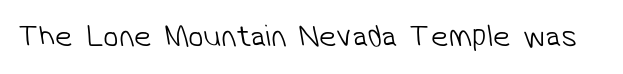
The image shows 31 px light sans-serif type; set normal letter spacing, not underlined; low stroke contrast and a medium x-height.
